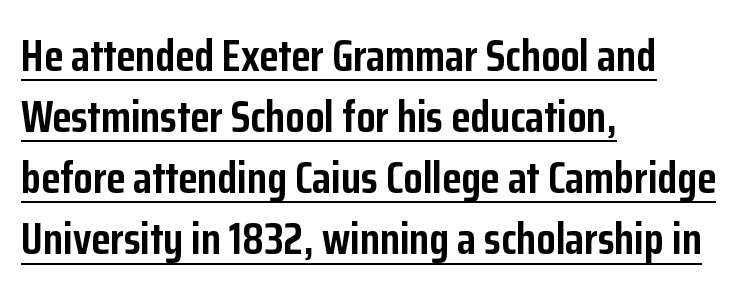
Q: Is the text bold? A: Yes.
Q: Is the text italic (slanted)? A: No, it is upright.
Q: Is the typeface a serif or a sans-serif typeface? A: Sans-serif.
Q: Is the text underlined? A: Yes.
Q: How is the paragraph aligned? A: Left-aligned.
Q: Is the spacing between letters normal or unusually wide? A: Normal.
Q: Is the spacing between lines tight, normal or loose? A: Normal.
Q: Width (condensed, normal, or wide)? A: Condensed.
Q: Stroke contrast? A: Low.
Q: x-height? A: Medium.
Q: Monospaced? A: No.
